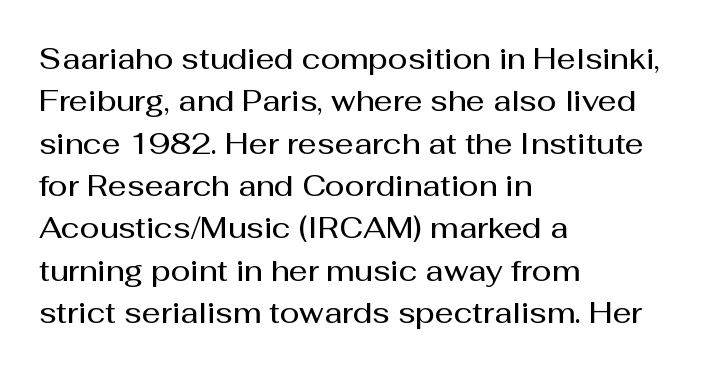
Q: Is the text bold? A: Semi-bold.
Q: Is the text italic (slanted)? A: No, it is upright.
Q: Is the typeface a serif or a sans-serif typeface? A: Sans-serif.
Q: Is the text underlined? A: No.
Q: How is the paragraph aligned? A: Left-aligned.
Q: Is the spacing between letters normal or unusually wide? A: Normal.
Q: Is the spacing between lines tight, normal or loose? A: Normal.
Q: Width (condensed, normal, or wide)? A: Normal.
Q: Stroke contrast? A: Medium.
Q: x-height? A: Medium.
Q: Monospaced? A: No.
